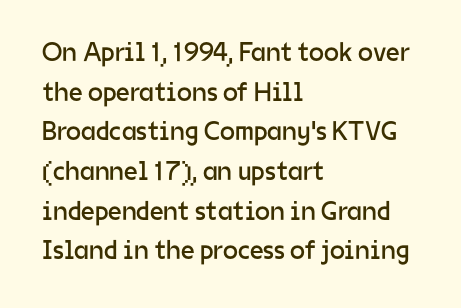
Notice how descenders clear the ascenders below comfortably — that's standard leading. Inter-character spacing is left at the font's built-in metrics. Bare-footed words on every line. The strokes are not fattened; the text isn't bold. A student would call this left alignment; a typographer would say flush left, rag right.
